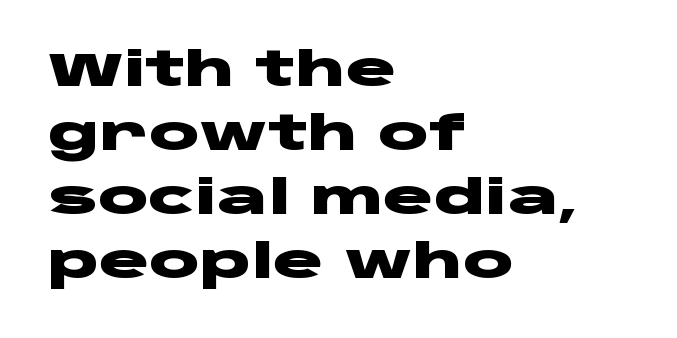
Do the characters align in a grid? No, the font is proportional. Look at the bottom of the vertical strokes: they stop flat, with no serifs. Does the copy run flush right? No — it runs flush left. Evenly set lines give the paragraph a standard silhouette. Compared with typical body copy, the letter spacing here is the same.
